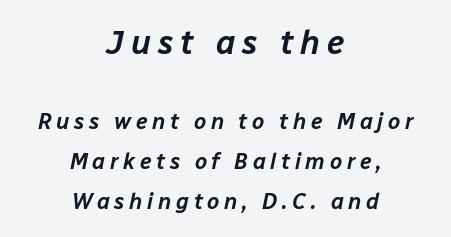
{"italic": "yes", "lean": "right", "slant_degrees": 12, "width": "normal", "stroke_contrast": "low", "x_height": "medium", "monospaced": "no", "underline": "no", "align": "center", "line_spacing_ratio": 1.81, "letter_spacing": "wide", "letter_spacing_em": 0.21, "larger_block": "first", "size_ratio": 1.5, "glyph_px": 33}
